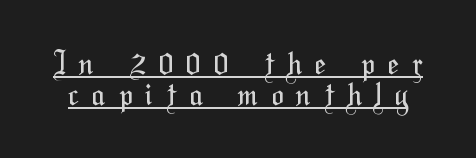
The image shows 31 px regular-weight, condensed sans-serif type; set tight line spacing (0.99x), unusually wide letter spacing (+0.44 em), underlined; medium stroke contrast and a medium x-height.
